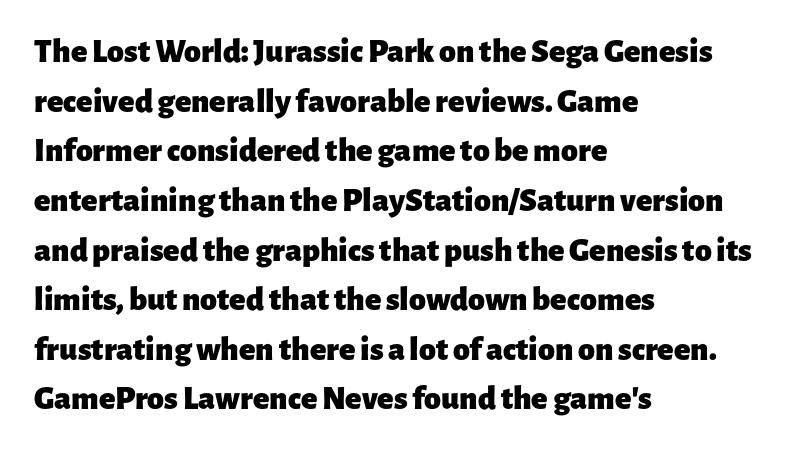
{"serif": "no", "italic": "no", "bold": "yes", "weight": "heavy", "width": "normal", "stroke_contrast": "low", "x_height": "medium", "monospaced": "no", "underline": "no", "align": "left", "line_spacing": "normal", "line_spacing_ratio": 1.46, "letter_spacing": "normal", "letter_spacing_em": 0.0, "glyph_px": 34}
